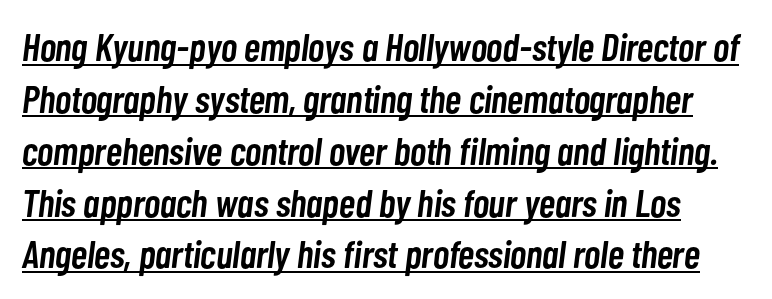
Q: Is the text bold? A: Semi-bold.
Q: Is the text italic (slanted)? A: Yes, it leans right by about 7 degrees.
Q: Is the text underlined? A: Yes.
Q: Is the spacing between letters normal or unusually wide? A: Normal.
Q: Is the spacing between lines tight, normal or loose? A: Normal.
Q: Width (condensed, normal, or wide)? A: Condensed.
Q: Stroke contrast? A: Low.
Q: x-height? A: Medium.
Q: Monospaced? A: No.
